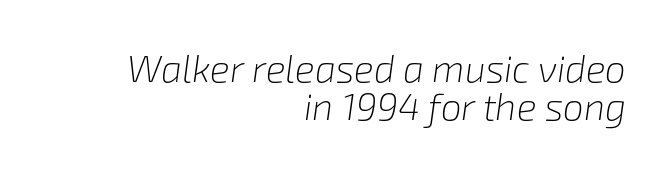
Q: Is the text bold? A: No.
Q: Is the text italic (slanted)? A: Yes, it leans right by about 8 degrees.
Q: Is the text underlined? A: No.
Q: How is the paragraph aligned? A: Right-aligned.
Q: Is the spacing between letters normal or unusually wide? A: Normal.
Q: Is the spacing between lines tight, normal or loose? A: Tight.
Q: Width (condensed, normal, or wide)? A: Normal.
Q: Stroke contrast? A: Low.
Q: x-height? A: Medium.
Q: Monospaced? A: No.
